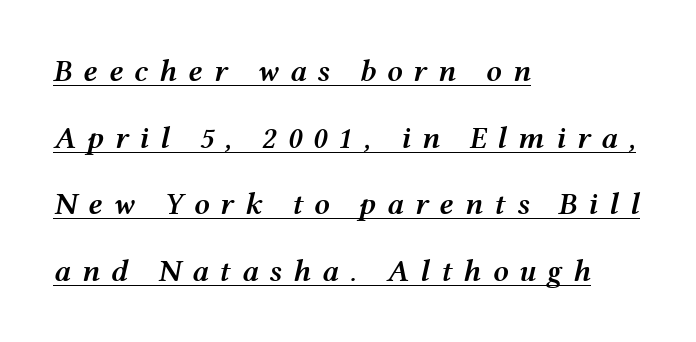
The image shows 31 px semibold, wide type, italic (leaning right); set left-aligned, loose line spacing (2.15x), unusually wide letter spacing (+0.35 em), underlined; medium stroke contrast and a medium x-height.
